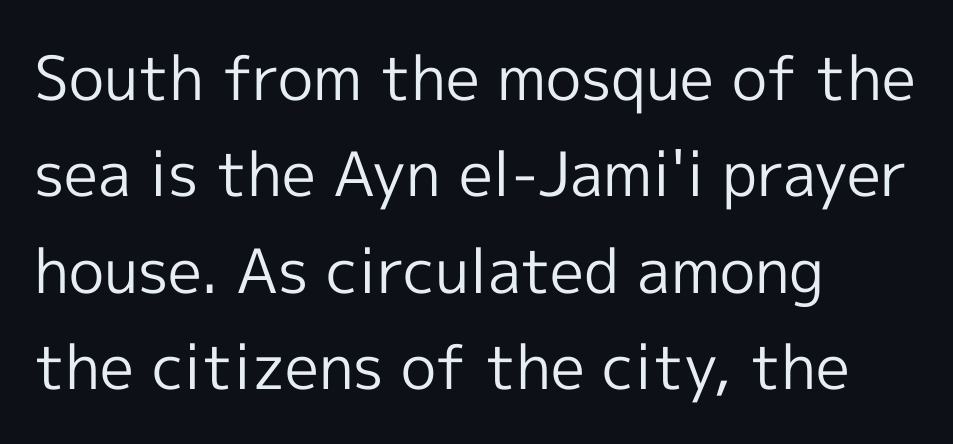
The setting favours the left margin, as ordinary paragraphs usually do. Weight class: somewhere from thin through regular. You could call the tracking neutral — neither tight nor loose. Note the varied advance widths — an 'i' is clearly narrower than an 'm'.
